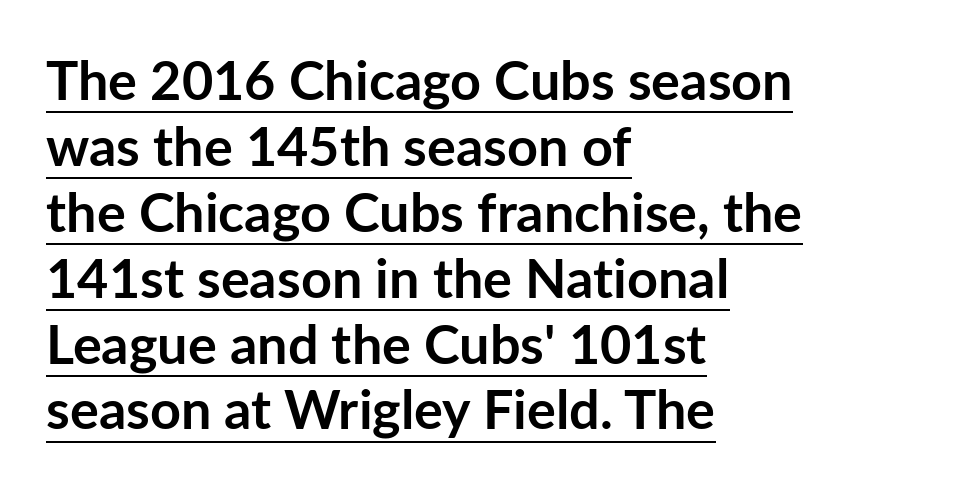
Q: Is the text bold? A: Yes.
Q: Is the text italic (slanted)? A: No, it is upright.
Q: Is the typeface a serif or a sans-serif typeface? A: Sans-serif.
Q: Is the text underlined? A: Yes.
Q: How is the paragraph aligned? A: Left-aligned.
Q: Is the spacing between letters normal or unusually wide? A: Normal.
Q: Width (condensed, normal, or wide)? A: Normal.
Q: Stroke contrast? A: Low.
Q: x-height? A: Medium.
Q: Monospaced? A: No.
